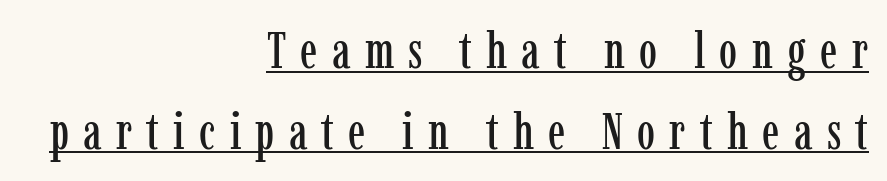
{"serif": "yes", "italic": "no", "width": "condensed", "stroke_contrast": "low", "x_height": "medium", "monospaced": "no", "underline": "yes", "align": "right", "line_spacing": "normal", "line_spacing_ratio": 1.58, "letter_spacing": "wide", "letter_spacing_em": 0.28, "glyph_px": 51}
